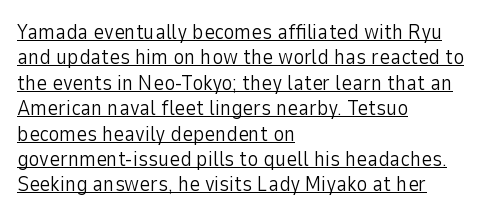
This is the regular roman posture of the typeface. Weight: in the light-to-regular range. Where is the straight margin? On the left. This is underlined copy, the kind a proofreader might mark for attention. The letters sit at their default tracking, neither squeezed nor spread.
